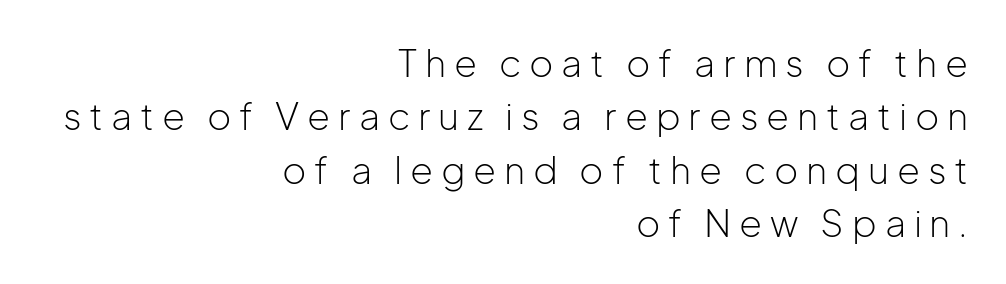
Q: Is the text bold? A: No.
Q: Is the text italic (slanted)? A: No, it is upright.
Q: Is the typeface a serif or a sans-serif typeface? A: Sans-serif.
Q: Is the text underlined? A: No.
Q: How is the paragraph aligned? A: Right-aligned.
Q: Is the spacing between letters normal or unusually wide? A: Unusually wide.
Q: Is the spacing between lines tight, normal or loose? A: Normal.
Q: Width (condensed, normal, or wide)? A: Normal.
Q: Stroke contrast? A: Low.
Q: x-height? A: Medium.
Q: Monospaced? A: No.
